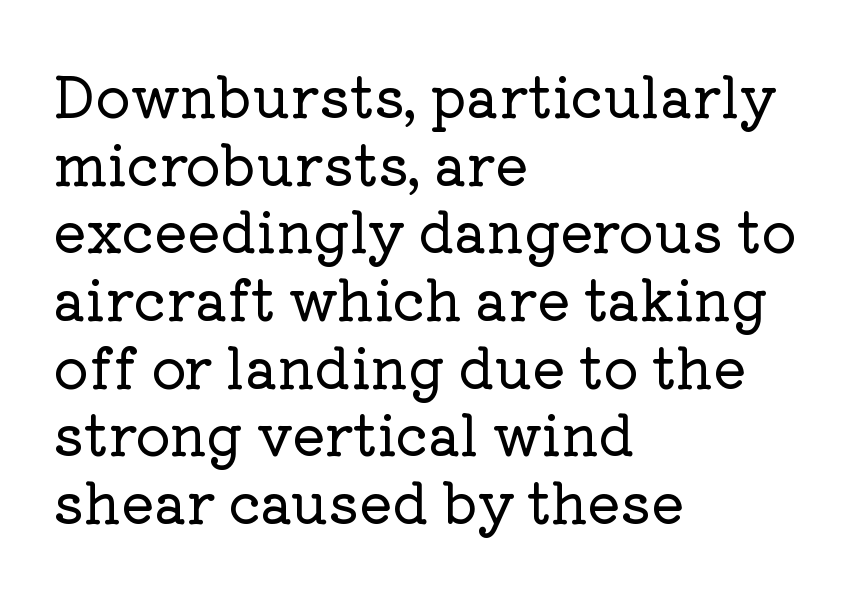
The text was rendered using a seriffed face with decorative stroke endings. The letters stand upright; this is a roman face. The face used here is proportionally spaced, like ordinary book or web type. Nothing unusual about the tracking: characters are spaced as the font intends. The passage shown is not underscored anywhere. These lines stack with their left ends in a neat column.
